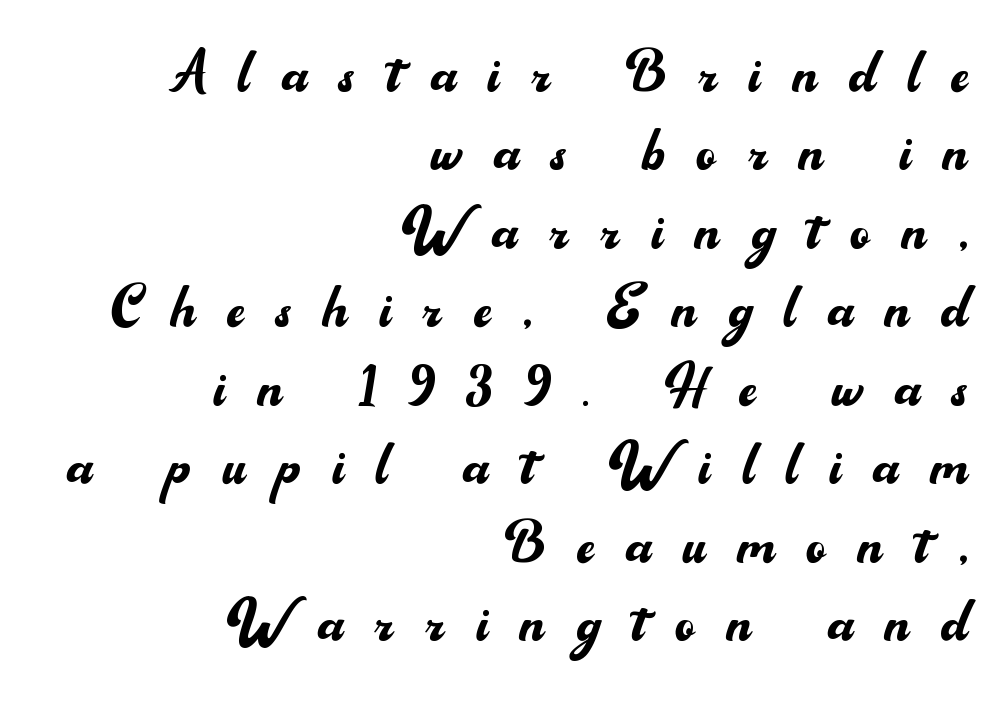
{"serif": "no", "bold": "no", "weight": "regular", "width": "normal", "stroke_contrast": "medium", "x_height": "small", "monospaced": "no", "underline": "no", "align": "right", "line_spacing": "tight", "line_spacing_ratio": 1.06, "letter_spacing": "wide", "letter_spacing_em": 0.43, "glyph_px": 74}
